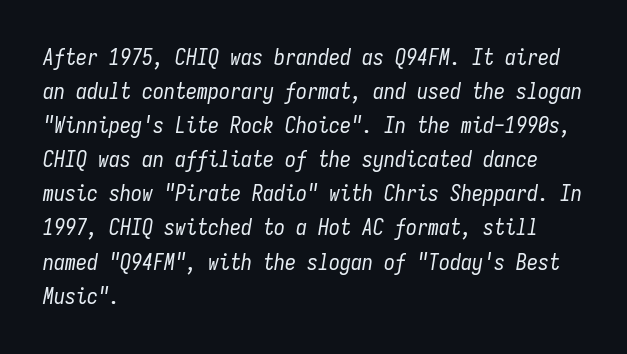
No letter is thick-stroked: the sample isn't bold. The paragraph shown leans on its left margin. Default kerning and tracking; the words read as compact shapes. The space beneath each line is pristine and unruled. How would I describe the line gaps? Plain and ordinary.
